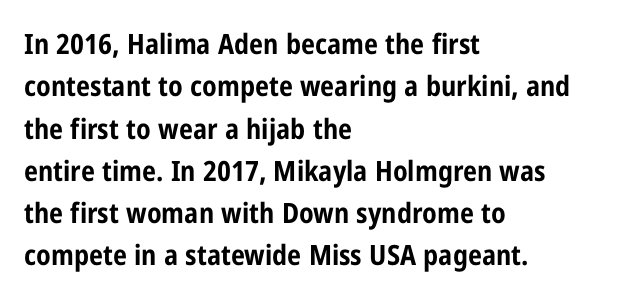
Upright lettering throughout. The typesetter chose a ragged-right arrangement here. This sample uses plain, unmodified letter spacing. These lines are composed in type without serifs.
